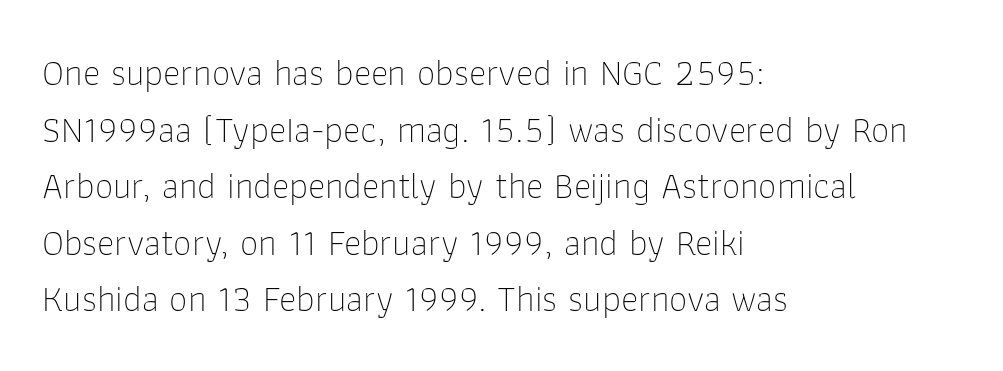
The image shows 37 px thin sans-serif type, upright; set left-aligned, normal line spacing (1.53x), normal letter spacing, not underlined; low stroke contrast and a medium x-height.
